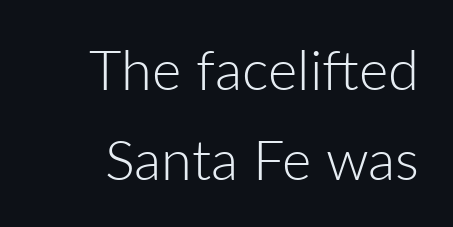
Think of a printed novel: that variable character pitch is what you see here. Stroke terminals: plain, sans-serif. Every character sits straight up, as roman type does. A typesetter would call this zero additional tracking. This sample keeps an unexceptional amount of space between lines. The passage shown is not bold in any degree.
